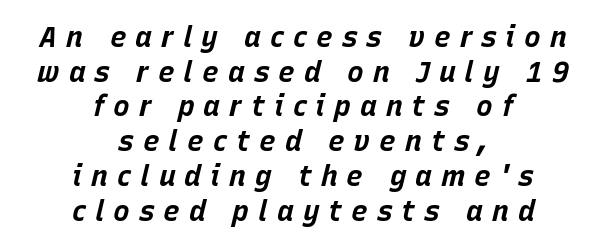
{"italic": "yes", "lean": "right", "slant_degrees": 15, "bold": "yes", "weight": "bold", "width": "normal", "stroke_contrast": "low", "x_height": "large", "monospaced": "no", "underline": "no", "align": "center", "line_spacing_ratio": 1.24, "letter_spacing": "wide", "letter_spacing_em": 0.32, "glyph_px": 28}
